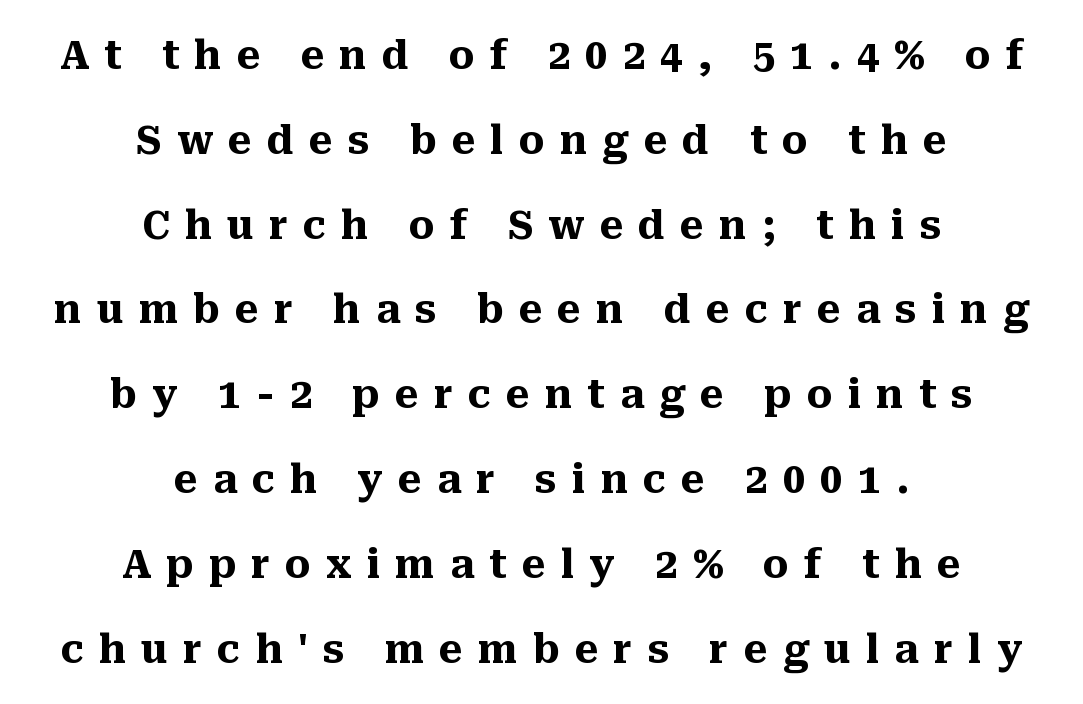
{"serif": "yes", "italic": "no", "bold": "yes", "weight": "heavy", "width": "normal", "stroke_contrast": "medium", "x_height": "medium", "monospaced": "no", "underline": "no", "align": "center", "line_spacing": "loose", "line_spacing_ratio": 2.12, "letter_spacing": "wide", "letter_spacing_em": 0.38, "glyph_px": 40}
